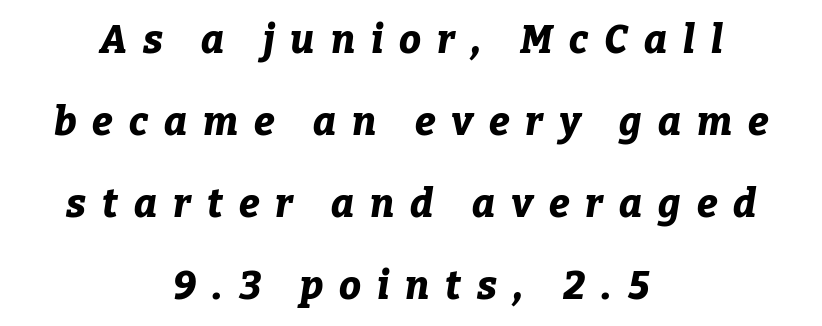
The image shows 39 px bold type, italic (leaning right); set centered, loose line spacing (2.1x), unusually wide letter spacing (+0.41 em), not underlined; low stroke contrast and a medium x-height.
